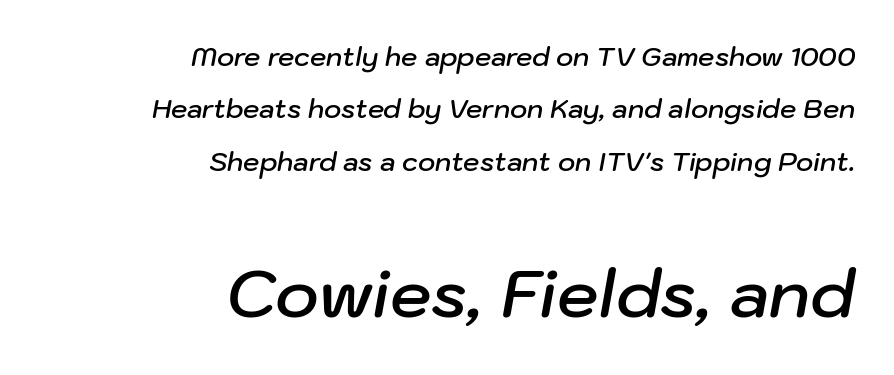
{"italic": "yes", "lean": "right", "slant_degrees": 10, "bold": "semi", "weight": "semibold", "width": "normal", "stroke_contrast": "low", "x_height": "medium", "monospaced": "no", "underline": "no", "align": "right", "line_spacing": "loose", "line_spacing_ratio": 2.01, "letter_spacing": "normal", "letter_spacing_em": 0.0, "larger_block": "second", "size_ratio": 2.54, "glyph_px": 66}
